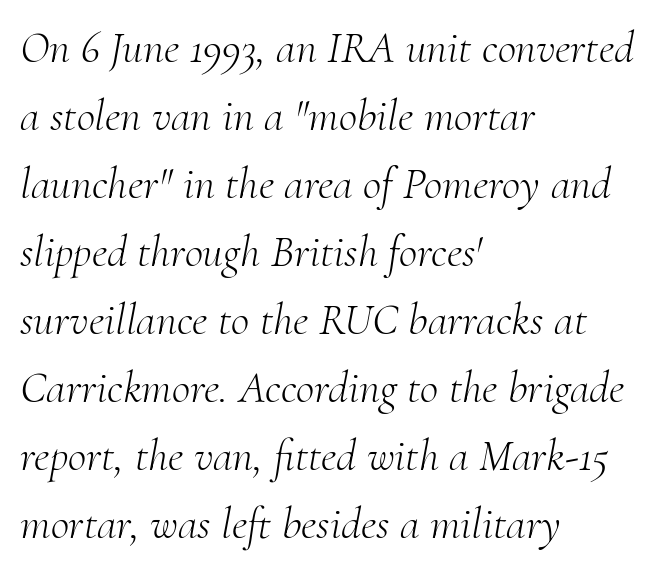
Q: Is the text bold? A: No.
Q: Is the text italic (slanted)? A: Yes, it leans right by about 10 degrees.
Q: Is the typeface a serif or a sans-serif typeface? A: Serif.
Q: Is the text underlined? A: No.
Q: How is the paragraph aligned? A: Left-aligned.
Q: Is the spacing between letters normal or unusually wide? A: Normal.
Q: Is the spacing between lines tight, normal or loose? A: Normal.
Q: Width (condensed, normal, or wide)? A: Normal.
Q: Stroke contrast? A: Medium.
Q: x-height? A: Small.
Q: Monospaced? A: No.
